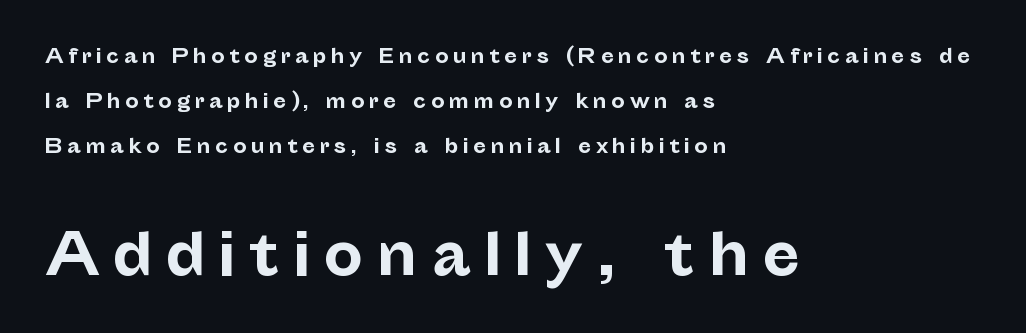
Q: Is the text bold? A: Yes.
Q: Is the text italic (slanted)? A: No, it is upright.
Q: Is the typeface a serif or a sans-serif typeface? A: Sans-serif.
Q: Is the text underlined? A: No.
Q: How is the paragraph aligned? A: Left-aligned.
Q: Is the spacing between letters normal or unusually wide? A: Unusually wide.
Q: Is the spacing between lines tight, normal or loose? A: Loose.
Q: Which block of text is set in a larger size, the first (top) or the second (bottom)? A: The second (bottom) one.
Q: Width (condensed, normal, or wide)? A: Normal.
Q: Stroke contrast? A: Low.
Q: x-height? A: Medium.
Q: Monospaced? A: No.
